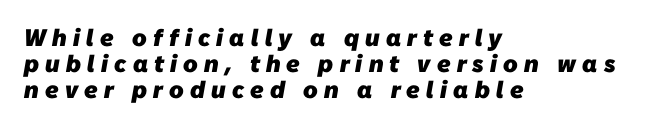
{"bold": "yes", "underline": "no", "align": "left", "line_spacing": "tight", "line_spacing_ratio": 1.08, "letter_spacing": "wide", "letter_spacing_em": 0.26, "glyph_px": 24}
